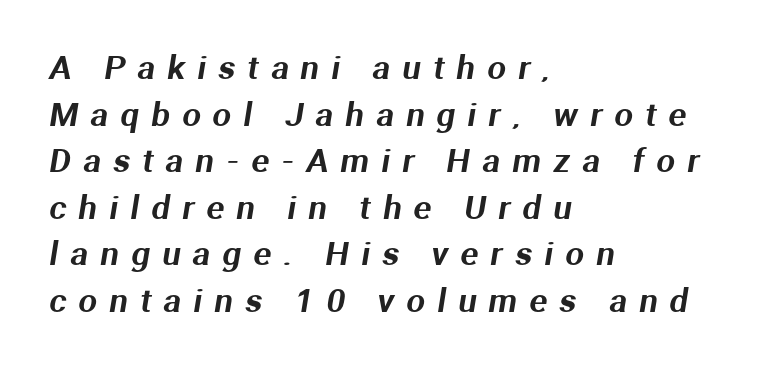
The image shows 33 px sans-serif type; set left-aligned, normal line spacing (1.41x), unusually wide letter spacing (+0.37 em), not underlined; medium stroke contrast and a medium x-height.
